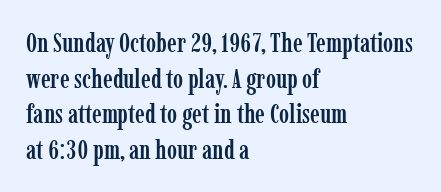
Line spacing here is normal. In terms of posture, this sample is upright. A bare baseline throughout the passage. Does the copy run flush right? No — it runs flush left. You could call the tracking neutral — neither tight nor loose.
